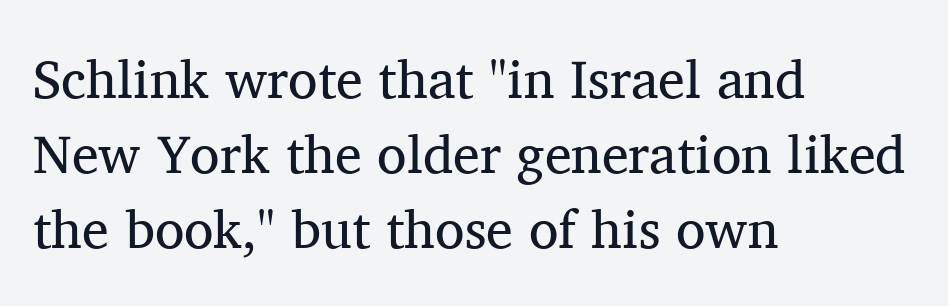
{"serif": "yes", "italic": "no", "bold": "no", "weight": "regular", "width": "normal", "stroke_contrast": "medium", "x_height": "medium", "monospaced": "no", "underline": "no", "align": "left", "line_spacing": "normal", "line_spacing_ratio": 1.39, "letter_spacing": "normal", "letter_spacing_em": 0.0, "glyph_px": 54}
